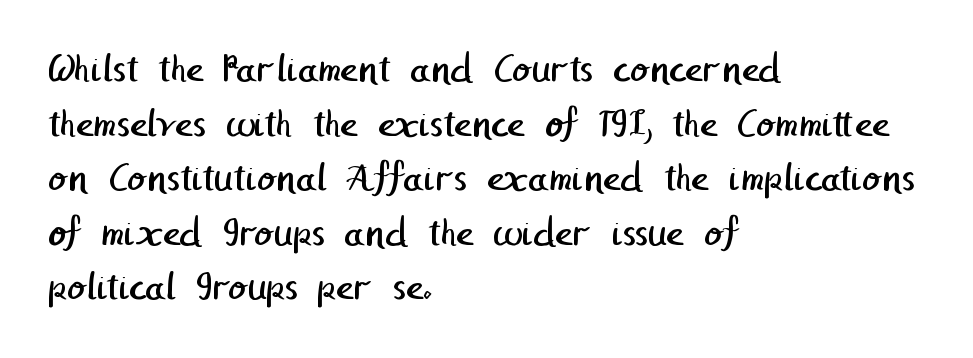
The line-height multiplier appears to be the usual default. All the whitespace from short lines collects on the right. Typographically, this falls in the sans-serif category. Just letters on the line, the space beneath them empty. These lines keep a tight, regular rhythm from letter to letter. No chunkiness to these letters — they're not bold.
